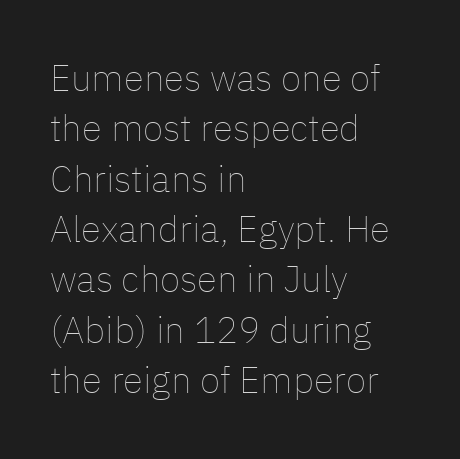
Q: Is the text bold? A: No.
Q: Is the text italic (slanted)? A: No, it is upright.
Q: Is the text underlined? A: No.
Q: How is the paragraph aligned? A: Left-aligned.
Q: Is the spacing between letters normal or unusually wide? A: Normal.
Q: Is the spacing between lines tight, normal or loose? A: Normal.
Q: Width (condensed, normal, or wide)? A: Normal.
Q: Stroke contrast? A: Low.
Q: x-height? A: Medium.
Q: Monospaced? A: No.
